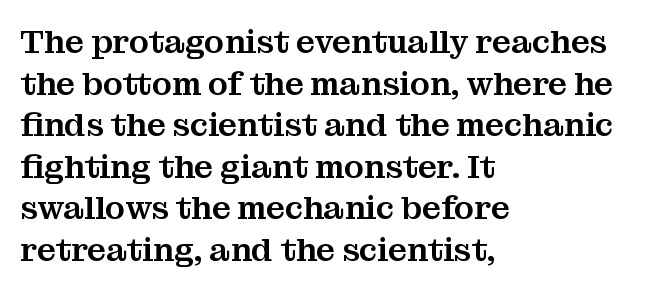
Q: Is the text italic (slanted)? A: No, it is upright.
Q: Is the typeface a serif or a sans-serif typeface? A: Serif.
Q: Is the text underlined? A: No.
Q: How is the paragraph aligned? A: Left-aligned.
Q: Is the spacing between letters normal or unusually wide? A: Normal.
Q: Is the spacing between lines tight, normal or loose? A: Normal.
Q: Width (condensed, normal, or wide)? A: Normal.
Q: Stroke contrast? A: Medium.
Q: x-height? A: Medium.
Q: Monospaced? A: No.
